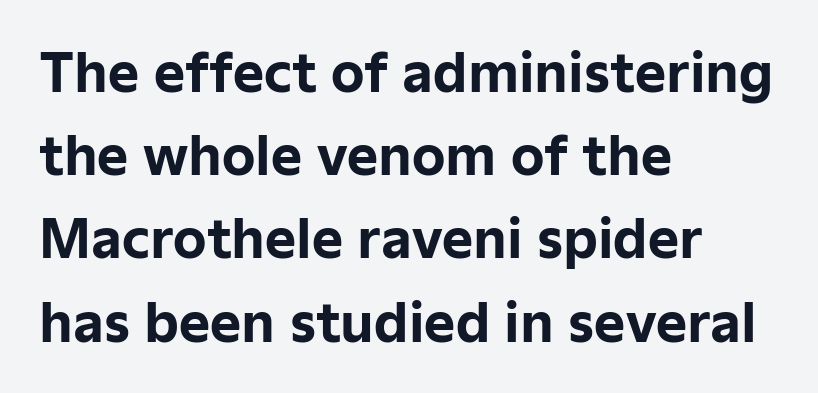
Q: Is the text bold? A: Yes.
Q: Is the text italic (slanted)? A: No, it is upright.
Q: Is the typeface a serif or a sans-serif typeface? A: Sans-serif.
Q: Is the text underlined? A: No.
Q: How is the paragraph aligned? A: Left-aligned.
Q: Is the spacing between letters normal or unusually wide? A: Normal.
Q: Is the spacing between lines tight, normal or loose? A: Normal.
Q: Width (condensed, normal, or wide)? A: Normal.
Q: Stroke contrast? A: Low.
Q: x-height? A: Medium.
Q: Monospaced? A: No.
